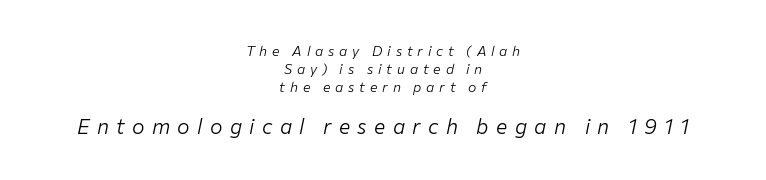
Q: Is the text bold? A: No.
Q: Is the text italic (slanted)? A: Yes, it leans right by about 12 degrees.
Q: Is the text underlined? A: No.
Q: How is the paragraph aligned? A: Centered.
Q: Is the spacing between letters normal or unusually wide? A: Unusually wide.
Q: Is the spacing between lines tight, normal or loose? A: Normal.
Q: Which block of text is set in a larger size, the first (top) or the second (bottom)? A: The second (bottom) one.
